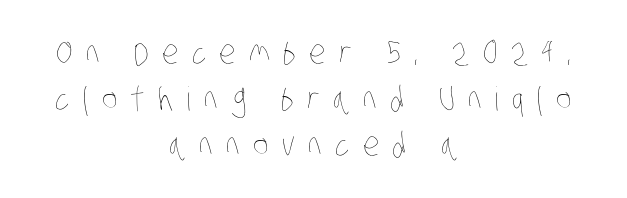
The image shows 33 px thin, condensed type; set centered, normal line spacing (1.39x), unusually wide letter spacing (+0.4 em), not underlined; low stroke contrast and a large x-height.
